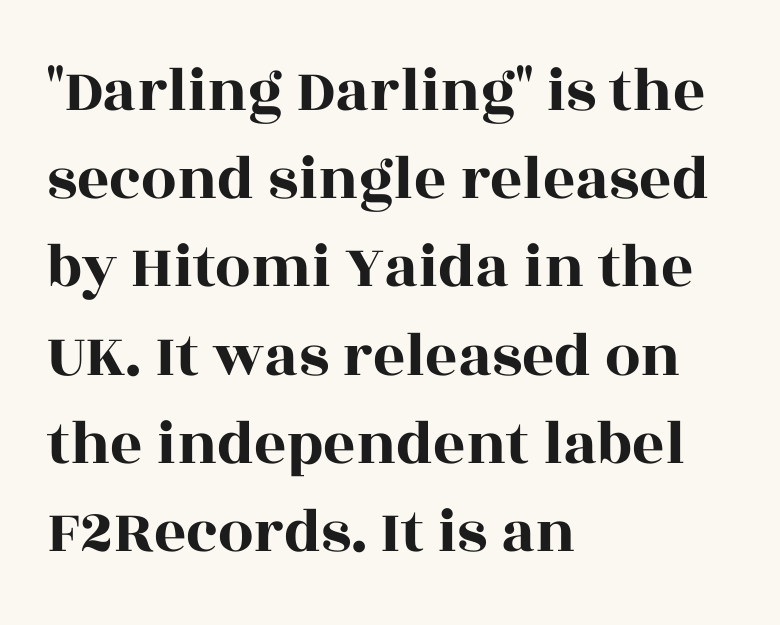
The image shows 63 px wide serif type, upright; set left-aligned, normal line spacing (1.4x), normal letter spacing, not underlined; a large x-height.
